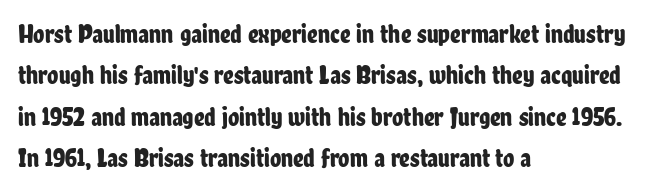
The image shows 26 px text type, upright; set left-aligned, normal line spacing (1.59x), normal letter spacing, not underlined.
